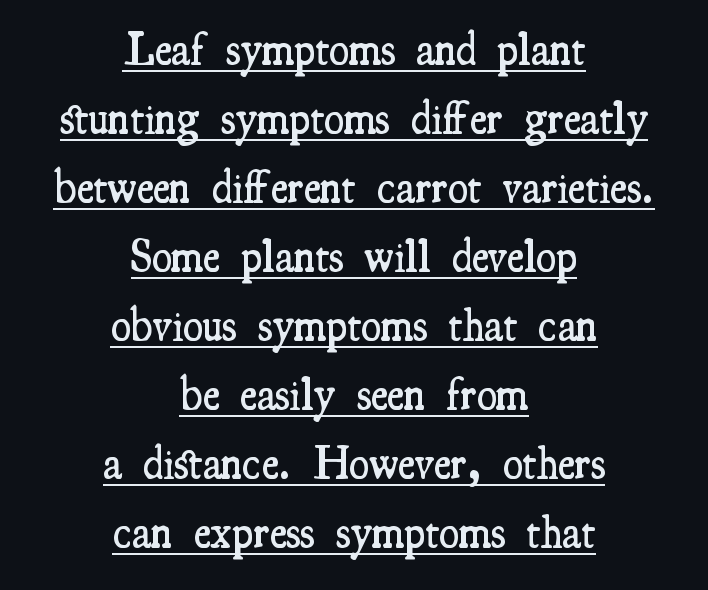
Q: Is the text bold? A: Semi-bold.
Q: Is the text italic (slanted)? A: No, it is upright.
Q: Is the typeface a serif or a sans-serif typeface? A: Serif.
Q: Is the text underlined? A: Yes.
Q: How is the paragraph aligned? A: Centered.
Q: Is the spacing between letters normal or unusually wide? A: Normal.
Q: Is the spacing between lines tight, normal or loose? A: Normal.
Q: Width (condensed, normal, or wide)? A: Condensed.
Q: Stroke contrast? A: Medium.
Q: x-height? A: Small.
Q: Monospaced? A: No.
